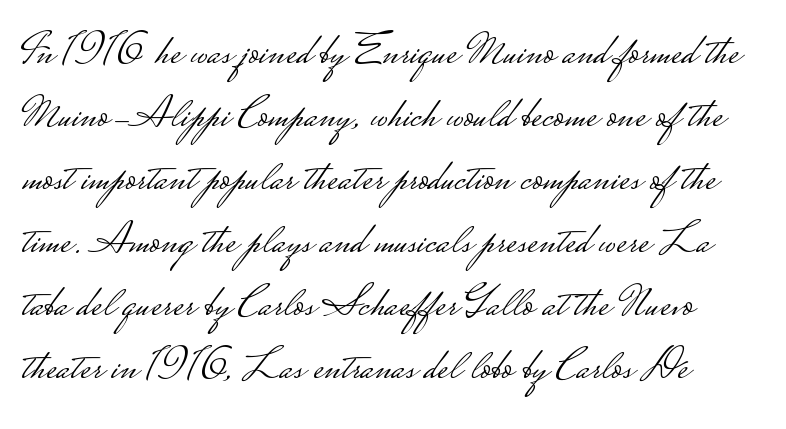
{"serif": "no", "bold": "no", "weight": "light", "width": "wide", "stroke_contrast": "low", "monospaced": "no", "underline": "no", "align": "left", "line_spacing": "normal", "line_spacing_ratio": 1.37, "letter_spacing": "normal", "letter_spacing_em": 0.0, "glyph_px": 46}
